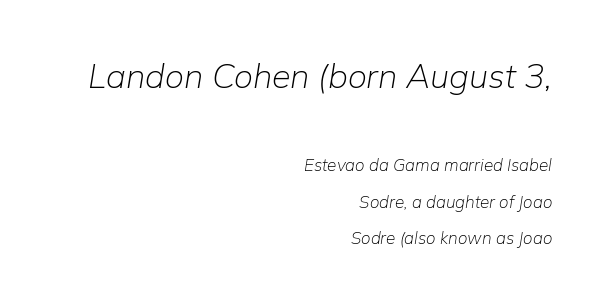
Underline: absent. Style check: oblique. Look at the glyph heights: the upper group is clearly the bigger setting. These lines stand farther apart than default settings would place them. The passage shown has conventional tracking throughout. Each letter keeps its own natural width here, so spacing adapts to shape.
